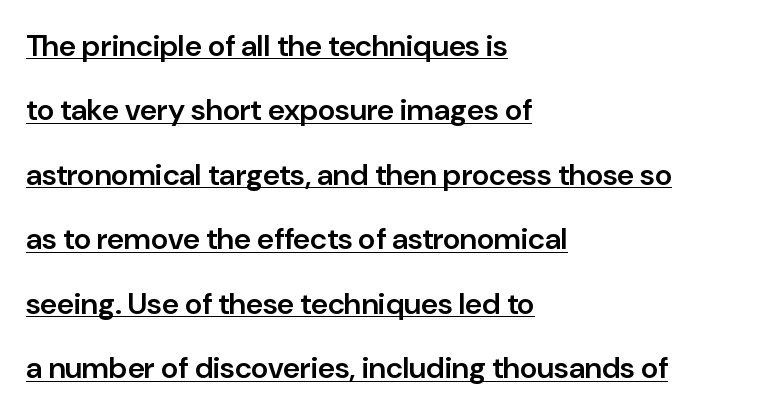
The words here are underlined. Note the varied advance widths — an 'i' is clearly narrower than an 'm'. The typesetter chose a ragged-right arrangement here. The type is set solid horizontally, with unmodified tracking. The passage shown is typeset with a sans-serif family. The lettering stays uniformly vertical, giving the passage a roman look.
